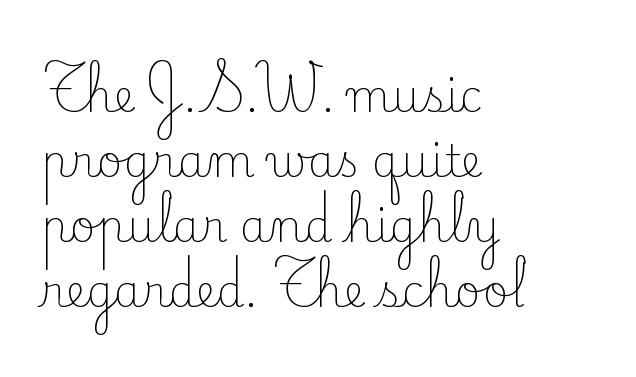
Q: Is the text bold? A: No.
Q: Is the text italic (slanted)? A: No, it is upright.
Q: Is the typeface a serif or a sans-serif typeface? A: Serif.
Q: Is the text underlined? A: No.
Q: How is the paragraph aligned? A: Left-aligned.
Q: Is the spacing between letters normal or unusually wide? A: Normal.
Q: Is the spacing between lines tight, normal or loose? A: Normal.
Q: Width (condensed, normal, or wide)? A: Normal.
Q: Stroke contrast? A: Low.
Q: x-height? A: Small.
Q: Monospaced? A: No.
